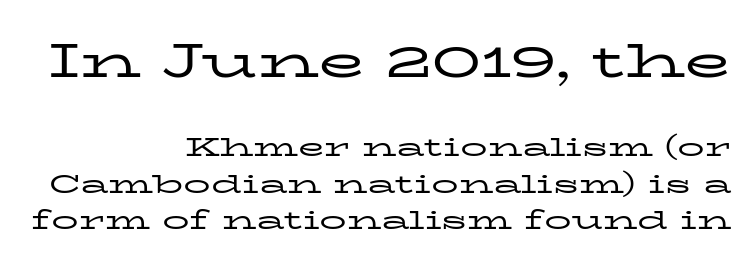
{"serif": "yes", "italic": "no", "bold": "no", "weight": "regular", "width": "wide", "stroke_contrast": "low", "x_height": "medium", "monospaced": "no", "underline": "no", "align": "right", "line_spacing": "normal", "line_spacing_ratio": 1.35, "letter_spacing": "normal", "letter_spacing_em": 0.0, "larger_block": "first", "size_ratio": 1.78, "glyph_px": 48}
